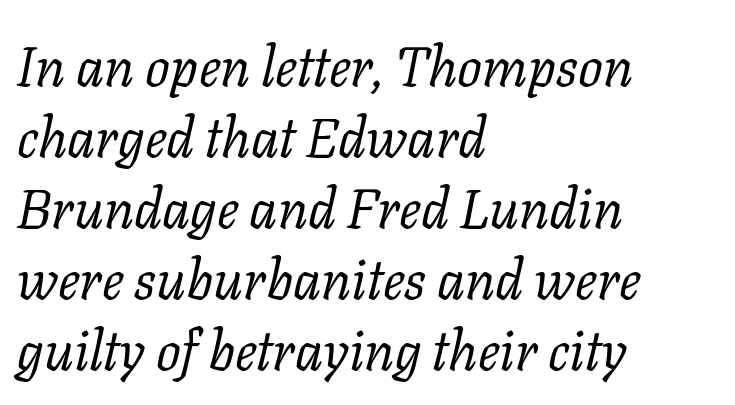
{"serif": "yes", "italic": "yes", "lean": "right", "slant_degrees": 11, "bold": "no", "weight": "regular", "width": "normal", "stroke_contrast": "low", "x_height": "medium", "monospaced": "no", "underline": "no", "align": "left", "line_spacing": "normal", "line_spacing_ratio": 1.29, "letter_spacing": "normal", "letter_spacing_em": 0.0, "glyph_px": 55}
